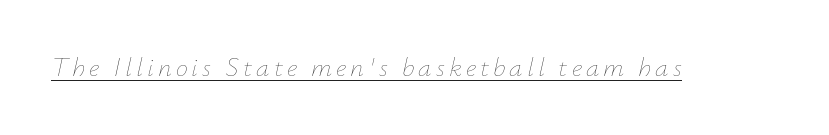
The image shows 27 px text type, italic (leaning right); set underlined.
